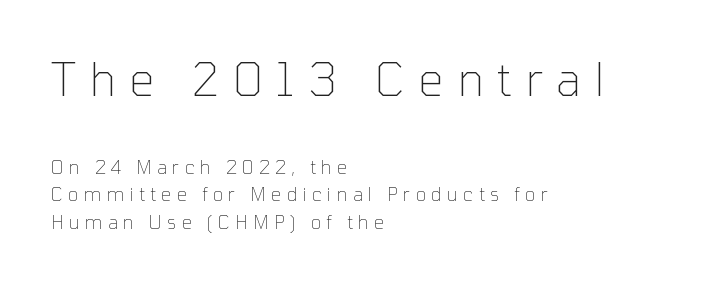
The face looks like a standard text weight, possibly lighter. Short and long lines alike share a common starting point at left. Unlike italic type, these characters show no tilt at all. Underlining? Definitely not there. Successive baselines arrive at the customary interval.
